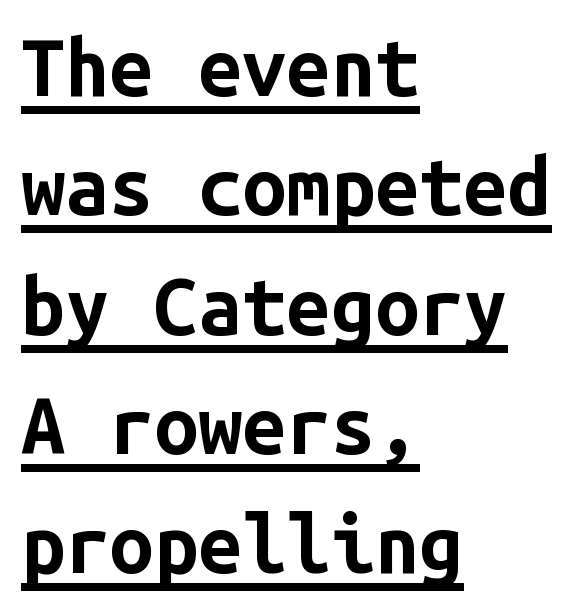
The image shows 79 px bold sans-serif type, upright, monospaced; set left-aligned, normal line spacing (1.51x), normal letter spacing, underlined; low stroke contrast and a medium x-height.
